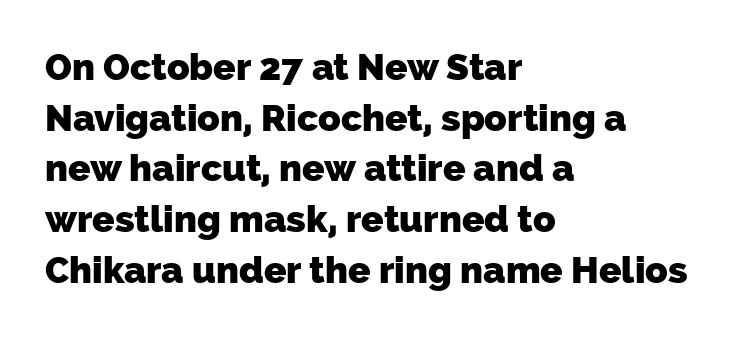
Typographic density is high because the face is bold. The type family on display is of the sans-serif kind. The face used here is proportionally spaced, like ordinary book or web type. These lines stack with their left ends in a neat column. Whoever set this chose a conventional vertical rhythm.
